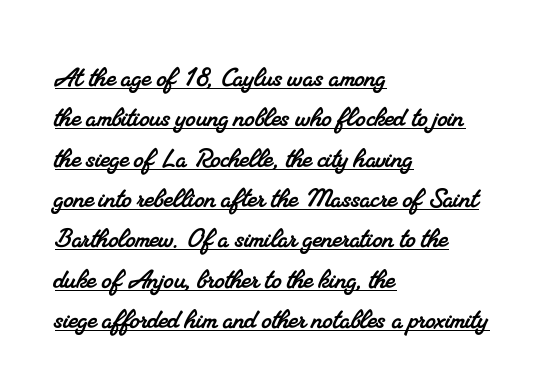
Note: serifs present on the glyphs. How would I describe the line gaps? Plain and ordinary. The typesetter chose a ragged-right arrangement here. Is this a fixed-width face? No — the glyphs have proportional, varying widths. Tracking here is standard; glyphs follow each other at the usual distance.
